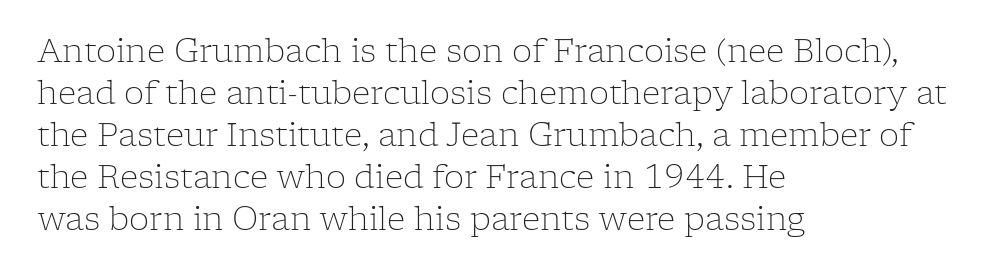
The image shows 32 px light serif type, upright; set left-aligned, normal line spacing (1.31x), normal letter spacing, not underlined; low stroke contrast and a medium x-height.
